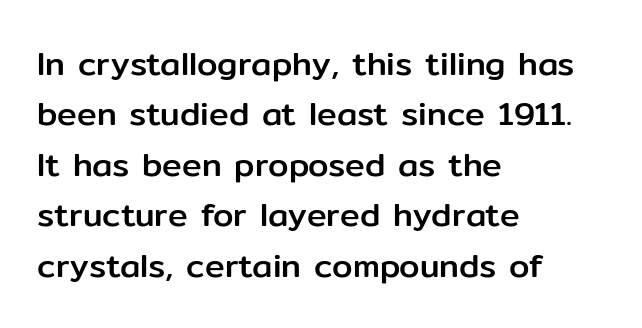
The rendering uses natural spacing where letterforms have individual widths. Honestly, there is no underline to notice here at all. Tracking here is standard; glyphs follow each other at the usual distance. The lettering stays uniformly vertical, giving the passage a roman look. Is there much room between lines? A standard amount, neither cramped nor airy. The lines in this sample share a left origin and differ only in where they stop.
